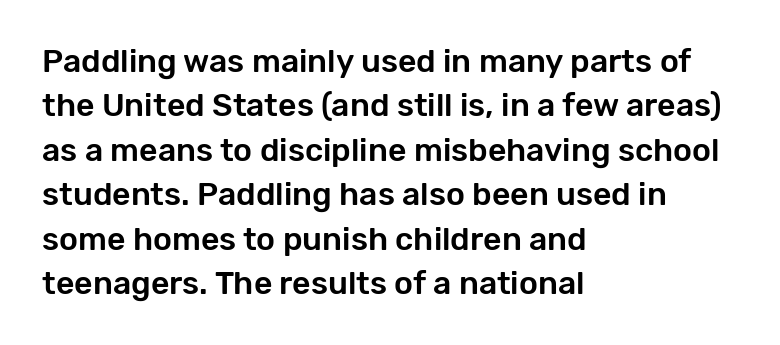
Q: Is the text italic (slanted)? A: No, it is upright.
Q: Is the typeface a serif or a sans-serif typeface? A: Sans-serif.
Q: Is the text underlined? A: No.
Q: How is the paragraph aligned? A: Left-aligned.
Q: Is the spacing between letters normal or unusually wide? A: Normal.
Q: Is the spacing between lines tight, normal or loose? A: Normal.
Q: Width (condensed, normal, or wide)? A: Normal.
Q: Stroke contrast? A: Low.
Q: x-height? A: Medium.
Q: Monospaced? A: No.
